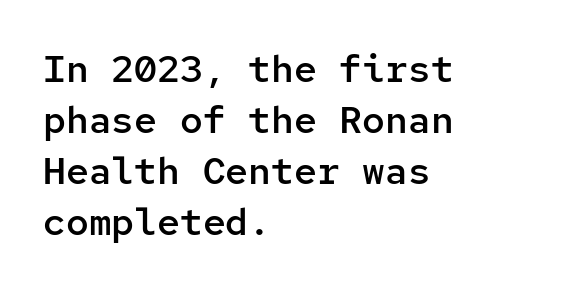
Every character here occupies the same horizontal width, giving the sample a typewriter-like rhythm. One glance says typical: line gaps are just what's usual. A bit beefed up — I'd call it semibold rather than bold. There is no visible air inserted between adjacent glyphs. Leftover space on each line is placed entirely after the last word.
